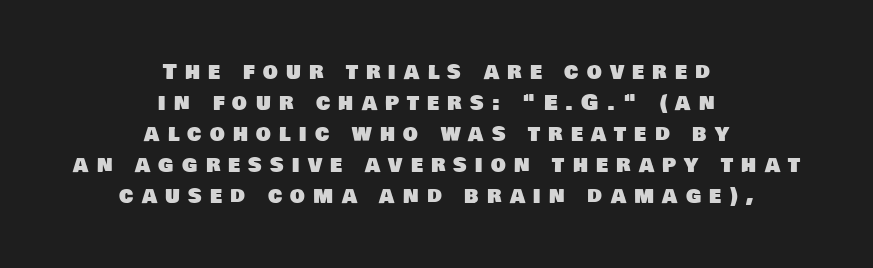
The image shows 21 px text type; set centered, normal line spacing (1.48x), unusually wide letter spacing (+0.39 em), not underlined.
